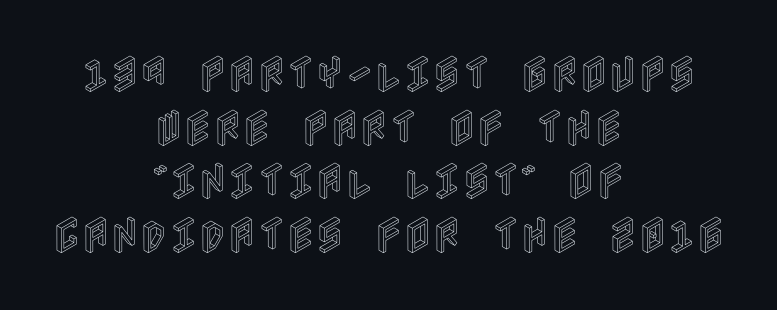
Q: Is the text italic (slanted)? A: No, it is upright.
Q: Is the text underlined? A: No.
Q: How is the paragraph aligned? A: Centered.
Q: Is the spacing between letters normal or unusually wide? A: Normal.
Q: Is the spacing between lines tight, normal or loose? A: Normal.
Q: Width (condensed, normal, or wide)? A: Condensed.
Q: x-height? A: Large.
